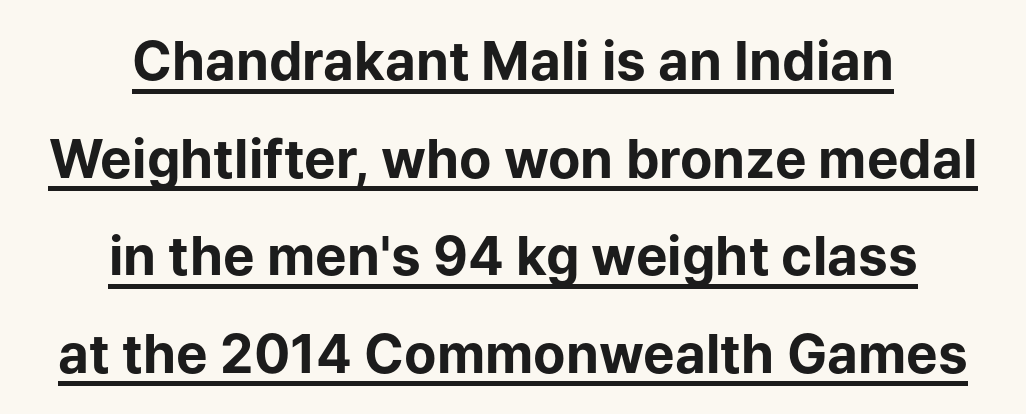
Posture: vertical. The face used here is proportionally spaced, like ordinary book or web type. This sample uses a sans-serif face. This rendering leaves character spacing at its baseline value. Teacher's note: observe the equal gaps on both sides — that is centered alignment.
